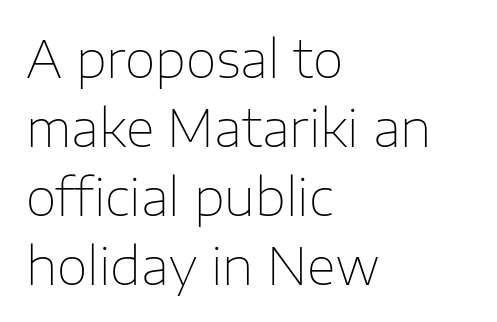
These lines are composed in type without serifs. On a weight scale, this lands at 450 or below. Posture: vertical. Varying glyph widths throughout — classic text-font behaviour. One-word summary of the alignment: left. Nothing unusual about the tracking: characters are spaced as the font intends.
